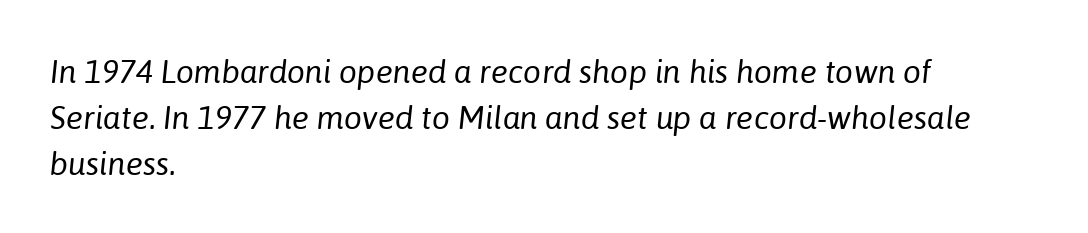
The rag falls on the right side of this text block. Between one letter and the next there's only the usual sliver of space. The font is comparable to plain body text, perhaps lighter. Style check: oblique. Underline: absent. A typesetter would call this proportional, since set widths differ per character.
